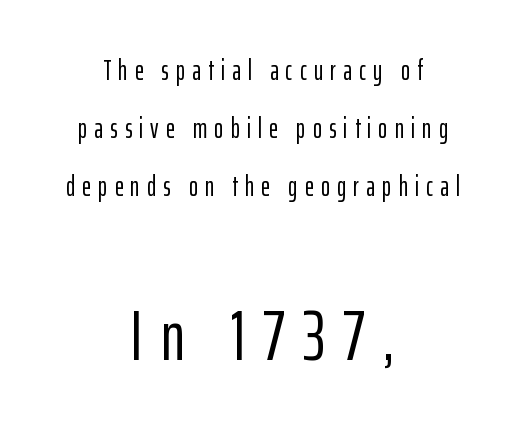
{"serif": "no", "italic": "no", "width": "condensed", "stroke_contrast": "low", "x_height": "medium", "monospaced": "no", "underline": "no", "align": "center", "line_spacing": "loose", "line_spacing_ratio": 2.07, "letter_spacing": "wide", "letter_spacing_em": 0.25, "larger_block": "second", "size_ratio": 2.54, "glyph_px": 71}
